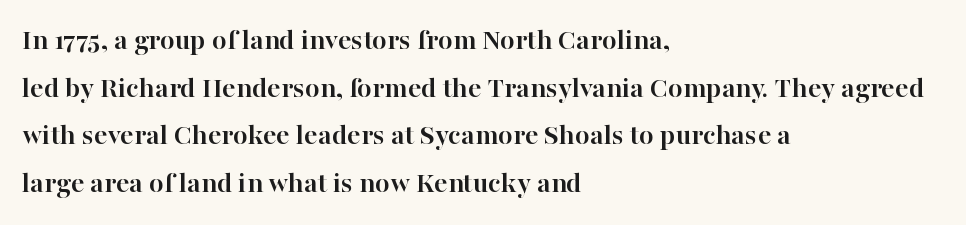
The image shows 30 px semibold serif type, upright; set left-aligned, normal line spacing (1.59x), normal letter spacing, not underlined; high stroke contrast and a medium x-height.
